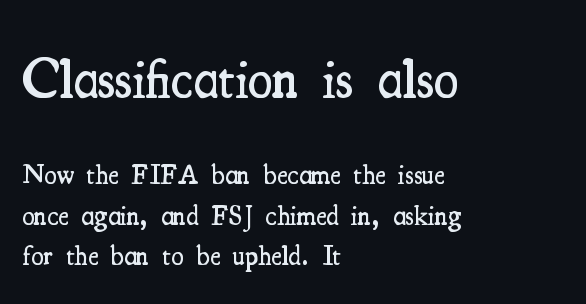
{"serif": "yes", "italic": "no", "bold": "semi", "weight": "semibold", "width": "condensed", "stroke_contrast": "medium", "x_height": "small", "monospaced": "no", "underline": "no", "align": "left", "line_spacing": "normal", "line_spacing_ratio": 1.44, "letter_spacing": "normal", "letter_spacing_em": 0.0, "larger_block": "first", "size_ratio": 1.96, "glyph_px": 55}
